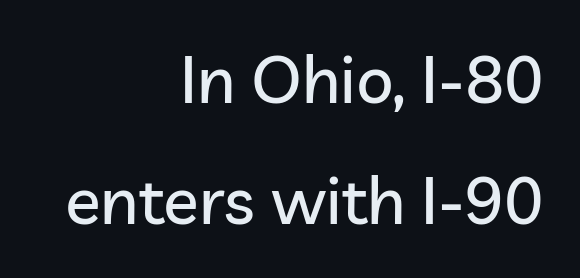
Horizontal alignment here is rightward, an uncommon choice for prose. The font family rendered here belongs to the sans-serif group. Posture: vertical. Is the letter spacing exaggerated? No — it looks like the ordinary default. You could not count columns in this text — the font is proportionally spaced.
